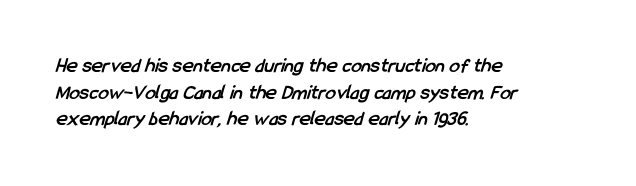
Q: Is the text bold? A: Yes.
Q: Is the text underlined? A: No.
Q: How is the paragraph aligned? A: Left-aligned.
Q: Is the spacing between letters normal or unusually wide? A: Normal.
Q: Is the spacing between lines tight, normal or loose? A: Normal.
